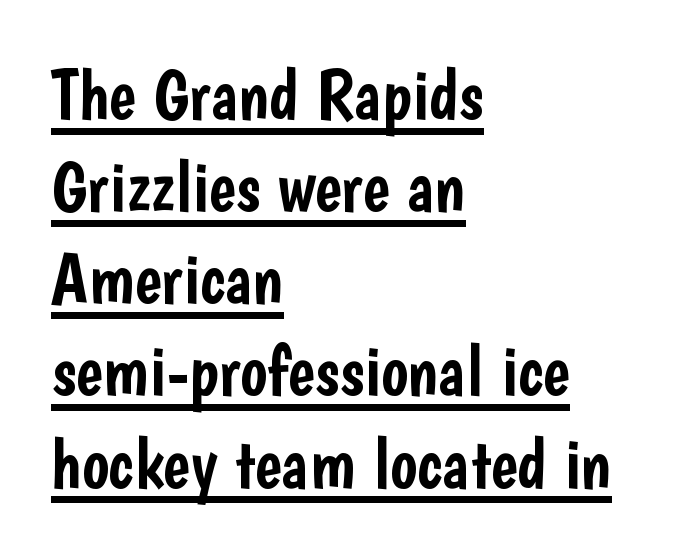
{"serif": "no", "italic": "no", "width": "condensed", "stroke_contrast": "low", "x_height": "medium", "monospaced": "no", "underline": "yes", "align": "left", "line_spacing": "normal", "line_spacing_ratio": 1.28, "letter_spacing": "normal", "letter_spacing_em": 0.0, "glyph_px": 72}
